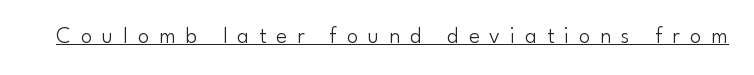
Q: Is the text bold? A: No.
Q: Is the text italic (slanted)? A: No, it is upright.
Q: Is the text underlined? A: Yes.
Q: Is the spacing between letters normal or unusually wide? A: Unusually wide.
